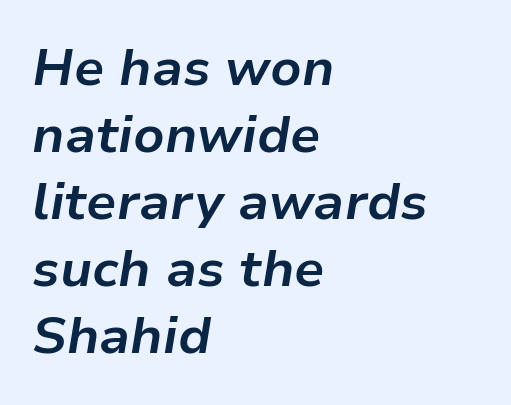
{"italic": "yes", "lean": "right", "slant_degrees": 9, "bold": "yes", "weight": "bold", "width": "normal", "stroke_contrast": "low", "x_height": "medium", "monospaced": "no", "underline": "no", "align": "left", "line_spacing": "normal", "line_spacing_ratio": 1.29, "letter_spacing": "normal", "letter_spacing_em": 0.0, "glyph_px": 52}
